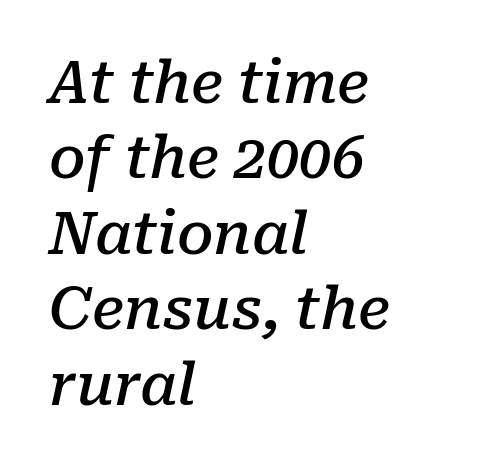
The image shows 58 px semibold serif type, italic (leaning right); set left-aligned, normal line spacing (1.3x), normal letter spacing, not underlined; low stroke contrast and a medium x-height.
